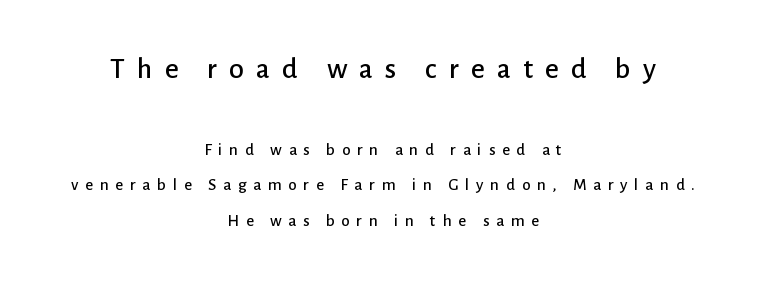
Q: Is the text italic (slanted)? A: No, it is upright.
Q: Is the typeface a serif or a sans-serif typeface? A: Sans-serif.
Q: Is the text underlined? A: No.
Q: How is the paragraph aligned? A: Centered.
Q: Is the spacing between letters normal or unusually wide? A: Unusually wide.
Q: Is the spacing between lines tight, normal or loose? A: Loose.
Q: Which block of text is set in a larger size, the first (top) or the second (bottom)? A: The first (top) one.
Q: Width (condensed, normal, or wide)? A: Normal.
Q: Stroke contrast? A: Low.
Q: x-height? A: Medium.
Q: Monospaced? A: No.
